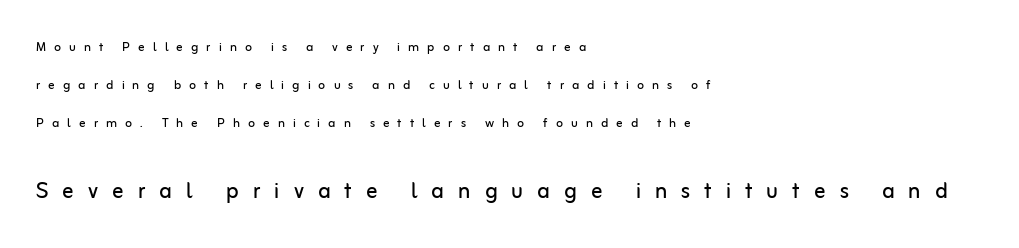
The image shows 28 px regular-weight sans-serif type, upright; set left-aligned, loose line spacing (2.36x), unusually wide letter spacing (+0.5 em), not underlined; the second (bottom) block is 1.75x larger; low stroke contrast and a medium x-height.
